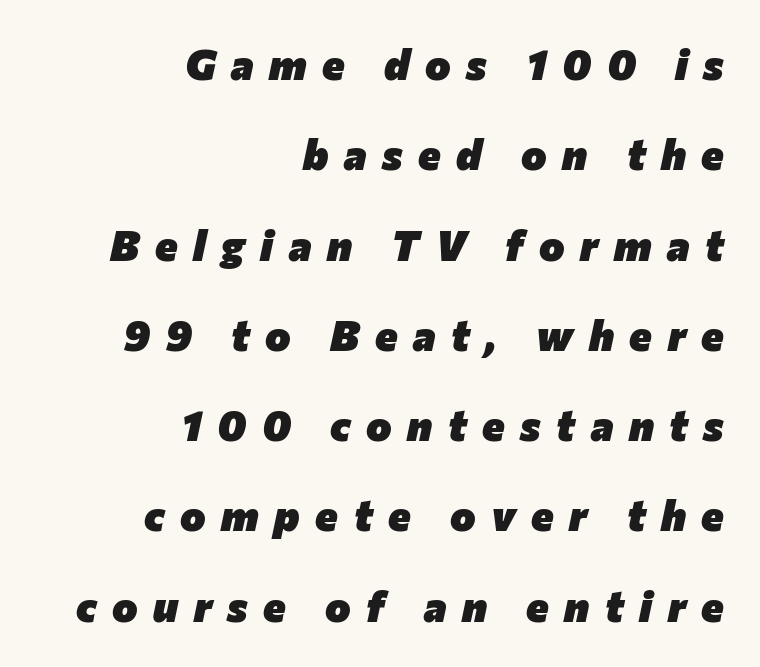
Q: Is the text bold? A: Yes.
Q: Is the text italic (slanted)? A: Yes, it leans right by about 12 degrees.
Q: Is the text underlined? A: No.
Q: How is the paragraph aligned? A: Right-aligned.
Q: Is the spacing between letters normal or unusually wide? A: Unusually wide.
Q: Is the spacing between lines tight, normal or loose? A: Loose.
Q: Width (condensed, normal, or wide)? A: Normal.
Q: Stroke contrast? A: Low.
Q: x-height? A: Medium.
Q: Monospaced? A: No.
